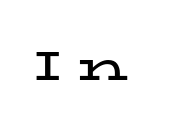
Q: Is the text bold? A: Yes.
Q: Is the text italic (slanted)? A: No, it is upright.
Q: Is the typeface a serif or a sans-serif typeface? A: Serif.
Q: Is the text underlined? A: No.
Q: Is the spacing between letters normal or unusually wide? A: Unusually wide.
Q: Width (condensed, normal, or wide)? A: Wide.
Q: Stroke contrast? A: Low.
Q: x-height? A: Medium.
Q: Monospaced? A: No.
